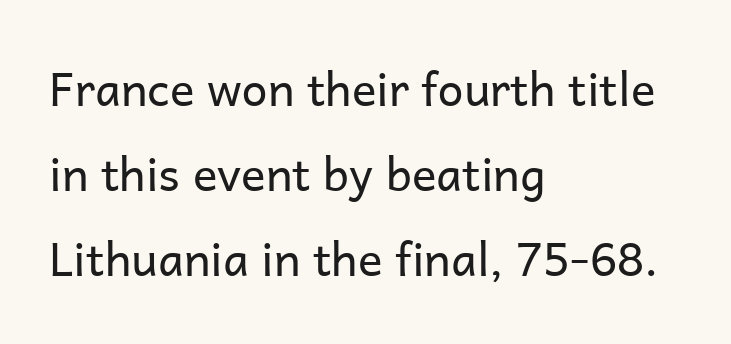
{"serif": "no", "italic": "no", "bold": "no", "weight": "regular", "width": "normal", "stroke_contrast": "low", "x_height": "medium", "monospaced": "no", "underline": "no", "align": "left", "line_spacing_ratio": 1.85, "letter_spacing": "normal", "letter_spacing_em": 0.0, "glyph_px": 46}
